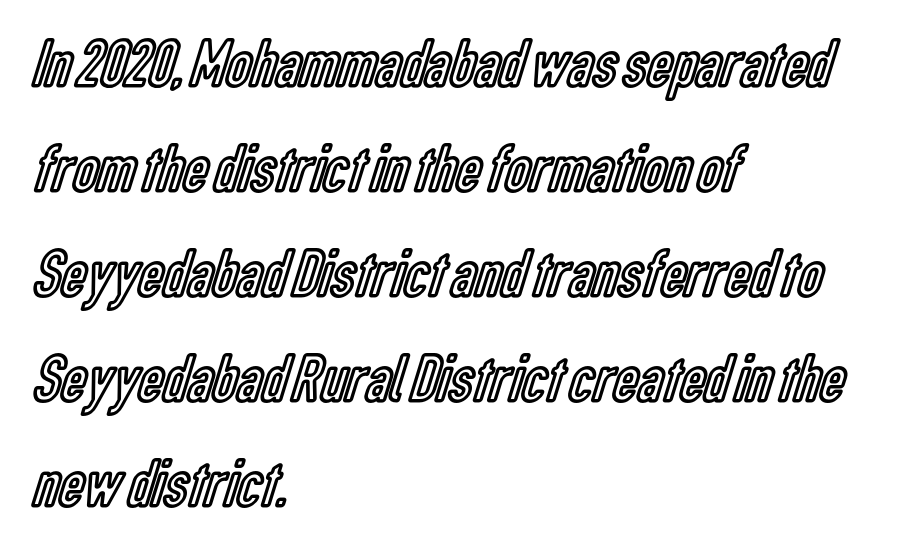
{"width": "condensed", "x_height": "medium", "monospaced": "no", "underline": "no", "align": "left", "line_spacing": "normal", "line_spacing_ratio": 1.52, "letter_spacing": "normal", "letter_spacing_em": 0.0, "glyph_px": 69}
